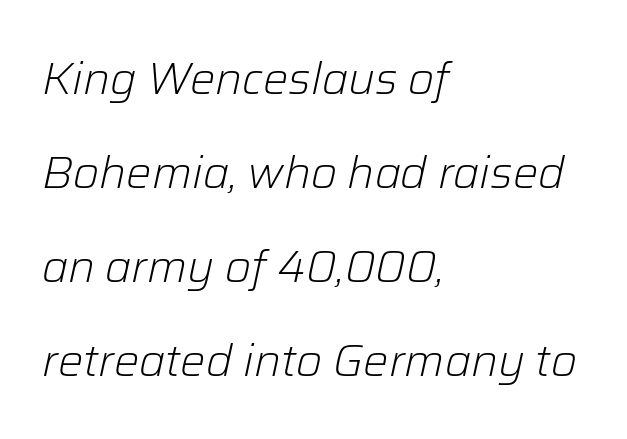
The image shows 45 px light type, italic (leaning right); set left-aligned, loose line spacing (2.09x), normal letter spacing, not underlined; low stroke contrast and a medium x-height.
